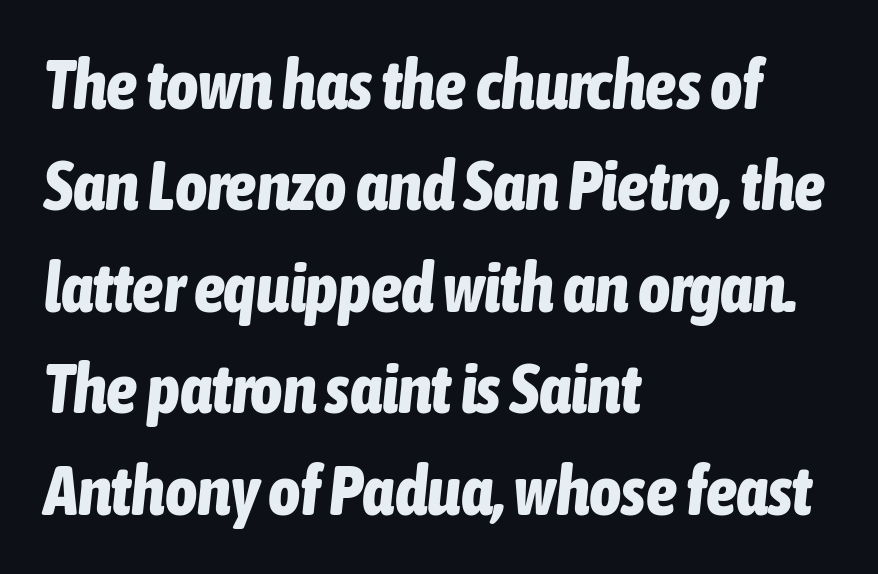
The designer left line spacing at the default. The type is set solid horizontally, with unmodified tracking. The space directly below the letters is spotless. This sample is left-justified, so line endings fall wherever the words run out. Varying glyph widths throughout — classic text-font behaviour.
